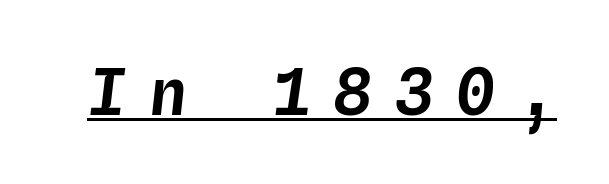
{"italic": "yes", "lean": "right", "slant_degrees": 4, "width": "normal", "stroke_contrast": "low", "x_height": "medium", "monospaced": "yes", "underline": "yes", "letter_spacing": "wide", "letter_spacing_em": 0.36, "glyph_px": 64}
